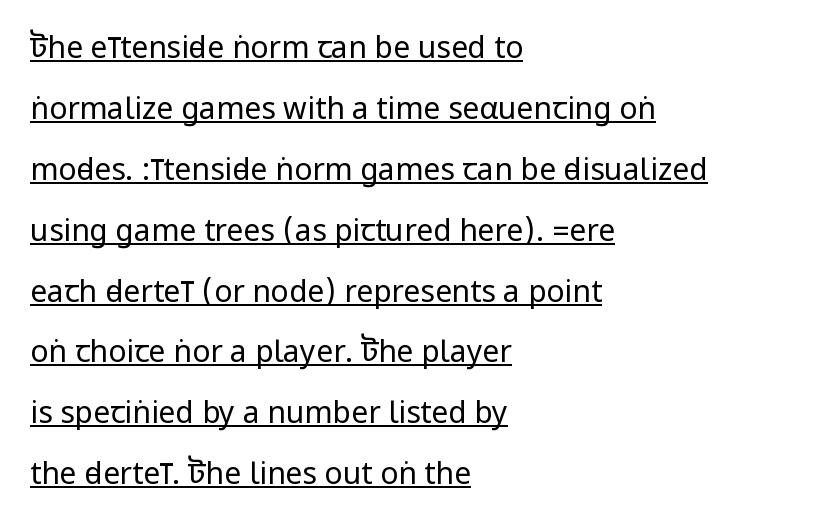
Q: Is the text bold? A: No.
Q: Is the text italic (slanted)? A: No, it is upright.
Q: Is the typeface a serif or a sans-serif typeface? A: Sans-serif.
Q: Is the text underlined? A: Yes.
Q: How is the paragraph aligned? A: Left-aligned.
Q: Is the spacing between letters normal or unusually wide? A: Normal.
Q: Is the spacing between lines tight, normal or loose? A: Loose.
Q: Width (condensed, normal, or wide)? A: Condensed.
Q: Stroke contrast? A: Low.
